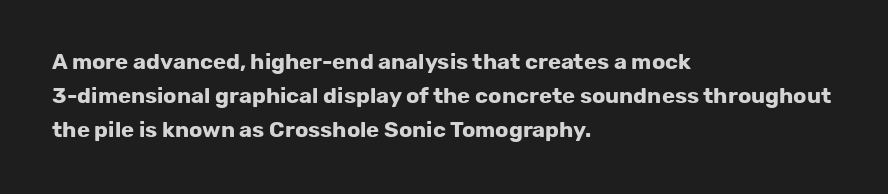
Q: Is the text bold? A: Yes.
Q: Is the text italic (slanted)? A: No, it is upright.
Q: Is the text underlined? A: No.
Q: How is the paragraph aligned? A: Left-aligned.
Q: Is the spacing between letters normal or unusually wide? A: Normal.
Q: Is the spacing between lines tight, normal or loose? A: Normal.
